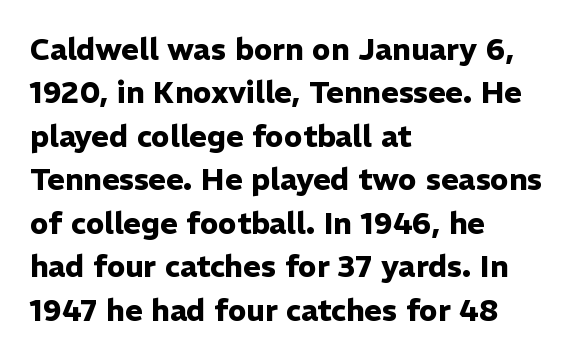
Q: Is the text bold? A: Yes.
Q: Is the text italic (slanted)? A: No, it is upright.
Q: Is the typeface a serif or a sans-serif typeface? A: Sans-serif.
Q: Is the text underlined? A: No.
Q: How is the paragraph aligned? A: Left-aligned.
Q: Is the spacing between letters normal or unusually wide? A: Normal.
Q: Is the spacing between lines tight, normal or loose? A: Normal.
Q: Width (condensed, normal, or wide)? A: Normal.
Q: Stroke contrast? A: Low.
Q: x-height? A: Medium.
Q: Monospaced? A: No.
